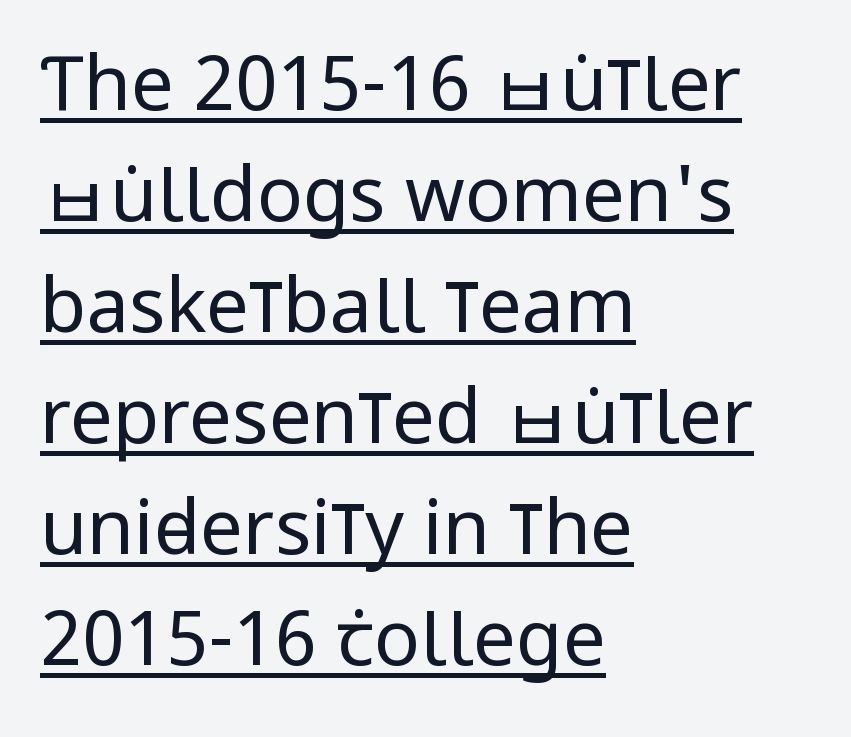
{"serif": "no", "italic": "no", "bold": "no", "weight": "regular", "width": "condensed", "stroke_contrast": "low", "x_height": "large", "monospaced": "no", "underline": "yes", "align": "left", "line_spacing": "normal", "line_spacing_ratio": 1.46, "letter_spacing": "normal", "letter_spacing_em": 0.0, "glyph_px": 76}
